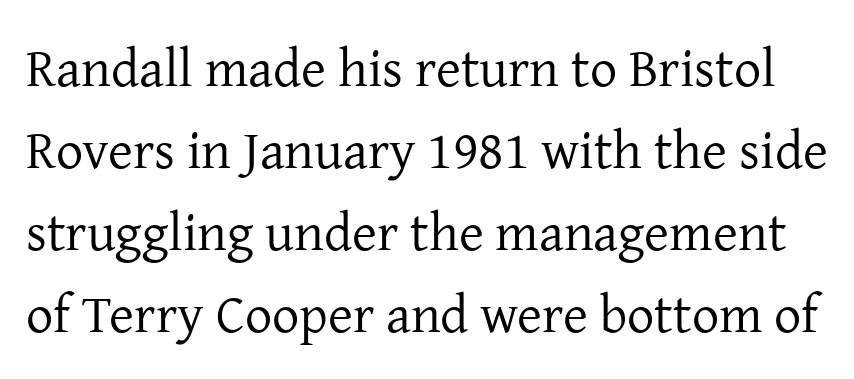
Q: Is the text bold? A: No.
Q: Is the text italic (slanted)? A: No, it is upright.
Q: Is the typeface a serif or a sans-serif typeface? A: Serif.
Q: Is the text underlined? A: No.
Q: Is the spacing between letters normal or unusually wide? A: Normal.
Q: Is the spacing between lines tight, normal or loose? A: Normal.
Q: Width (condensed, normal, or wide)? A: Normal.
Q: Stroke contrast? A: Low.
Q: x-height? A: Medium.
Q: Monospaced? A: No.
